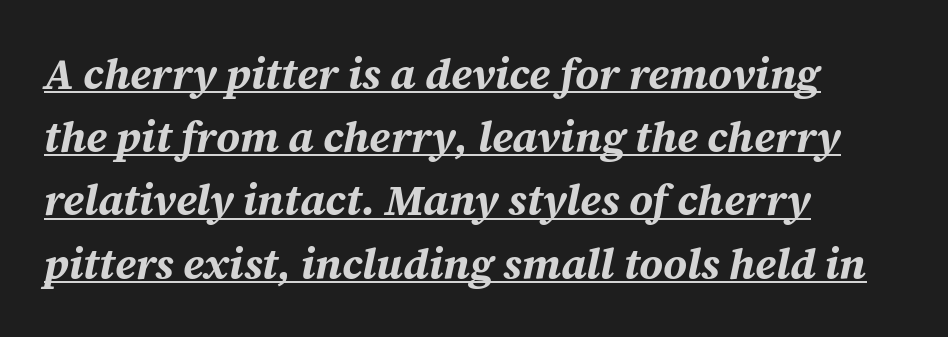
These lines sit exactly where default settings would place them. Observe the ordinary spacing: letters are neighbours, not strangers. Its strokes are broad and dark, the hallmark of bold type. Left-aligned paragraph, ragged on the right.
